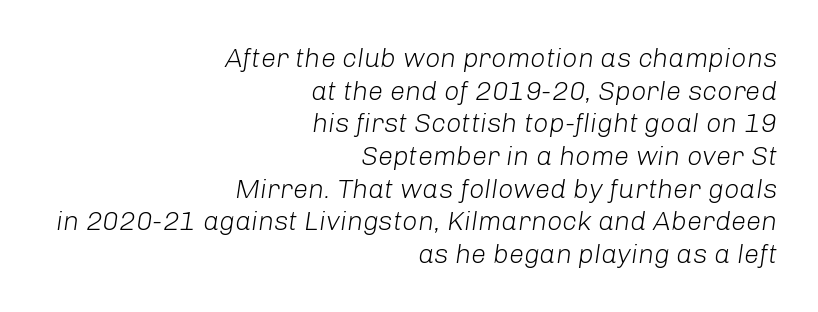
Think standard paragraph weight, or any step lighter than that. A flush-right, rag-left setting is used for this passage. The string is rendered with underlining switched off. The passage shown leans; its letterforms are oblique.
